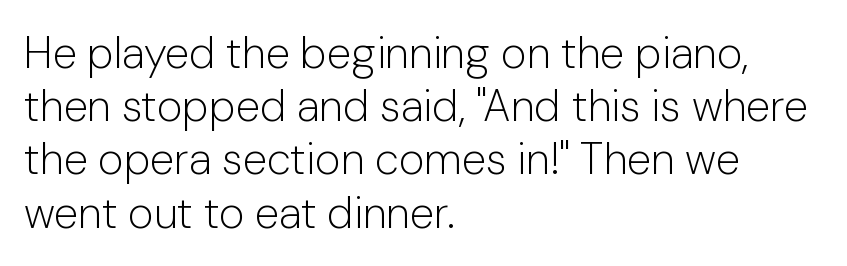
The image shows 44 px light sans-serif type, upright; set left-aligned, line spacing 1.21x, normal letter spacing, not underlined; low stroke contrast and a medium x-height.
